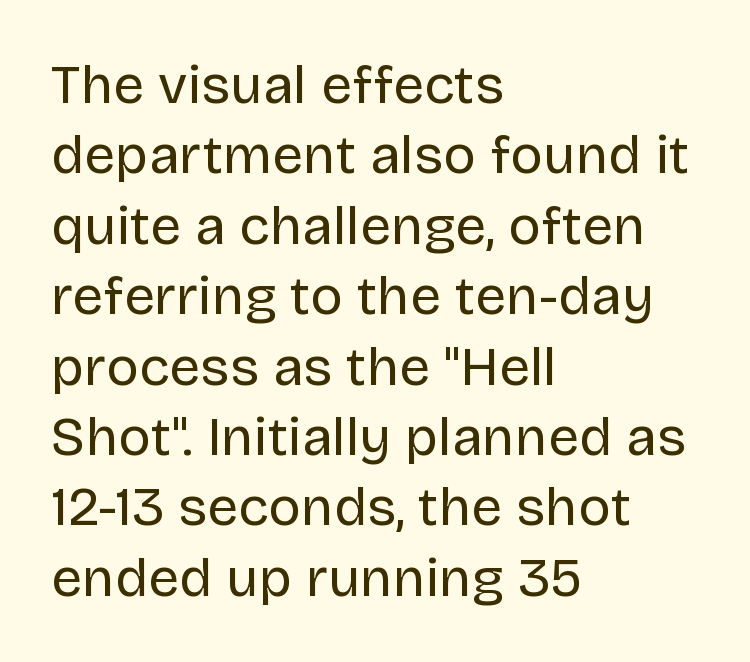
The letters advance in unequal steps, a hallmark of proportional type. The line texture is even and compact thanks to regular tracking. The letters look calm and open, with moderate or lighter stems. A classic flush-left, rag-right setting is used for this passage. The letters stand straight up with perfectly vertical stems. The typeface chosen for these lines omits serifs.
